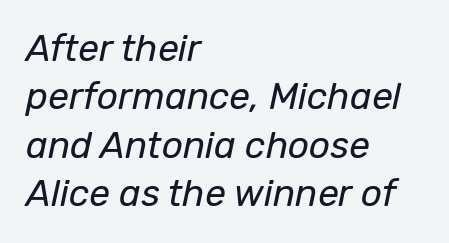
{"italic": "yes", "lean": "right", "slant_degrees": 12, "bold": "no", "weight": "regular", "width": "normal", "stroke_contrast": "low", "x_height": "medium", "monospaced": "no", "underline": "no", "align": "left", "line_spacing": "normal", "line_spacing_ratio": 1.31, "letter_spacing": "normal", "letter_spacing_em": 0.0, "glyph_px": 37}
